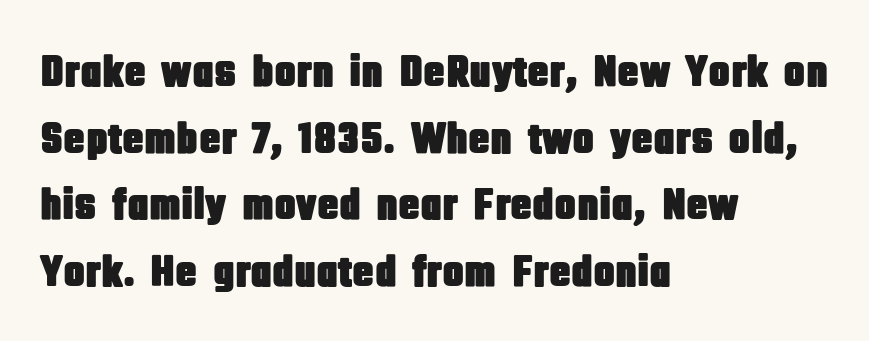
{"serif": "no", "italic": "no", "width": "condensed", "stroke_contrast": "low", "x_height": "large", "monospaced": "no", "underline": "no", "align": "left", "line_spacing": "normal", "line_spacing_ratio": 1.48, "letter_spacing": "normal", "letter_spacing_em": 0.0, "glyph_px": 45}
